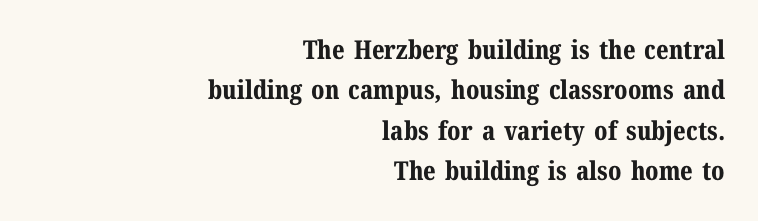
Does the weight exceed regular? Yes, all the way to bold. A bare baseline throughout the passage. Horizontally, the lines are justified to the trailing edge only. One glance says typical: line gaps are just what's usual.
